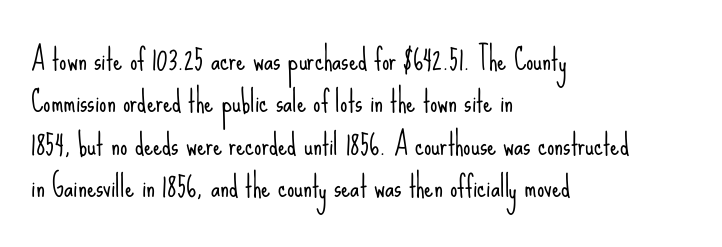
The letters stand upright; this is a roman face. The space directly below the letters is spotless. The face used here is rendered with its standard letterfit. The font is comparable to plain body text, perhaps lighter.
